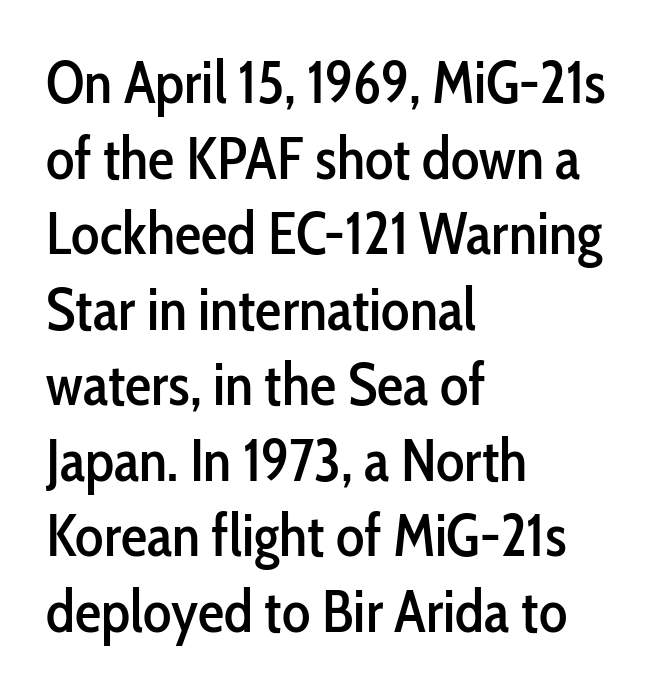
Q: Is the text italic (slanted)? A: No, it is upright.
Q: Is the typeface a serif or a sans-serif typeface? A: Sans-serif.
Q: Is the text underlined? A: No.
Q: How is the paragraph aligned? A: Left-aligned.
Q: Is the spacing between letters normal or unusually wide? A: Normal.
Q: Is the spacing between lines tight, normal or loose? A: Normal.
Q: Width (condensed, normal, or wide)? A: Condensed.
Q: Stroke contrast? A: Low.
Q: x-height? A: Medium.
Q: Monospaced? A: No.
